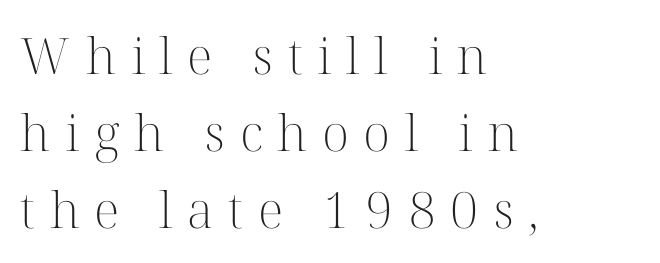
Q: Is the text bold? A: No.
Q: Is the text italic (slanted)? A: No, it is upright.
Q: Is the typeface a serif or a sans-serif typeface? A: Serif.
Q: Is the text underlined? A: No.
Q: How is the paragraph aligned? A: Left-aligned.
Q: Is the spacing between letters normal or unusually wide? A: Unusually wide.
Q: Is the spacing between lines tight, normal or loose? A: Normal.
Q: Width (condensed, normal, or wide)? A: Normal.
Q: Stroke contrast? A: High.
Q: x-height? A: Medium.
Q: Monospaced? A: No.
